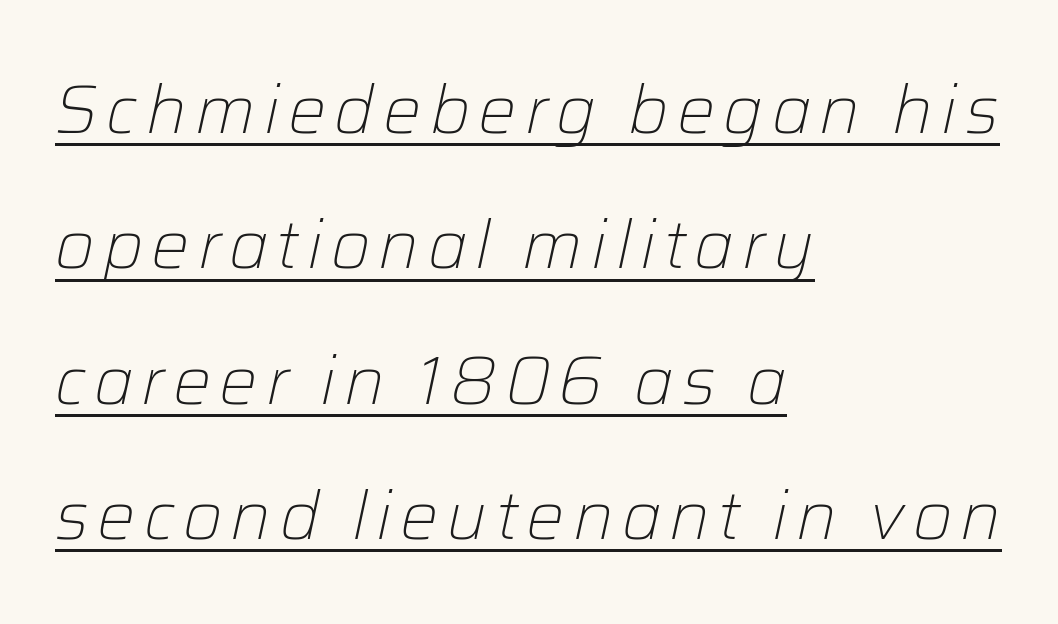
Q: Is the text bold? A: No.
Q: Is the text italic (slanted)? A: Yes, it leans right by about 12 degrees.
Q: Is the text underlined? A: Yes.
Q: How is the paragraph aligned? A: Left-aligned.
Q: Is the spacing between lines tight, normal or loose? A: Loose.
Q: Width (condensed, normal, or wide)? A: Normal.
Q: Stroke contrast? A: Low.
Q: x-height? A: Medium.
Q: Monospaced? A: No.
